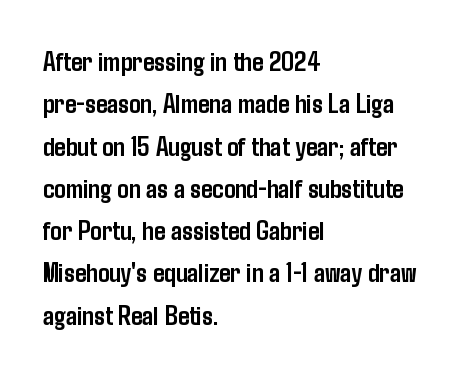
The image shows 28 px semibold, condensed sans-serif type, upright; set left-aligned, normal line spacing (1.51x), normal letter spacing, not underlined; low stroke contrast and a medium x-height.
